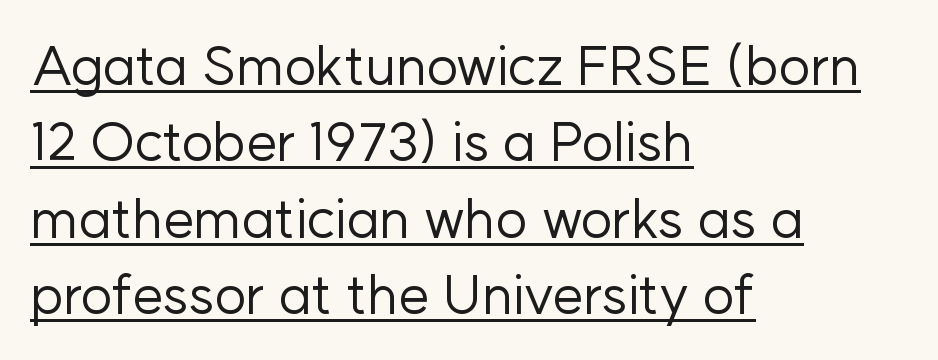
{"serif": "no", "italic": "no", "bold": "no", "weight": "regular", "width": "normal", "stroke_contrast": "low", "x_height": "medium", "monospaced": "no", "underline": "yes", "align": "left", "line_spacing": "normal", "line_spacing_ratio": 1.39, "letter_spacing": "normal", "letter_spacing_em": 0.0, "glyph_px": 55}
